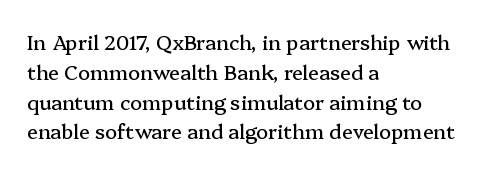
Q: Is the text italic (slanted)? A: No, it is upright.
Q: Is the text underlined? A: No.
Q: How is the paragraph aligned? A: Left-aligned.
Q: Is the spacing between letters normal or unusually wide? A: Normal.
Q: Is the spacing between lines tight, normal or loose? A: Normal.
